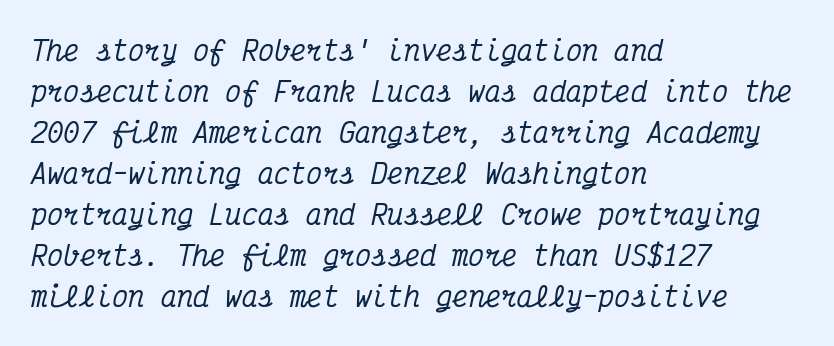
The image shows 27 px text type, italic (leaning right); set left-aligned, normal line spacing (1.52x), normal letter spacing, not underlined.
